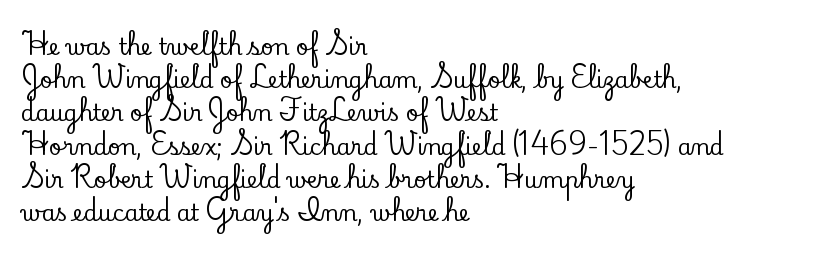
{"italic": "no", "underline": "no", "align": "left", "line_spacing": "normal", "line_spacing_ratio": 1.51, "letter_spacing": "normal", "letter_spacing_em": 0.0, "glyph_px": 22}
